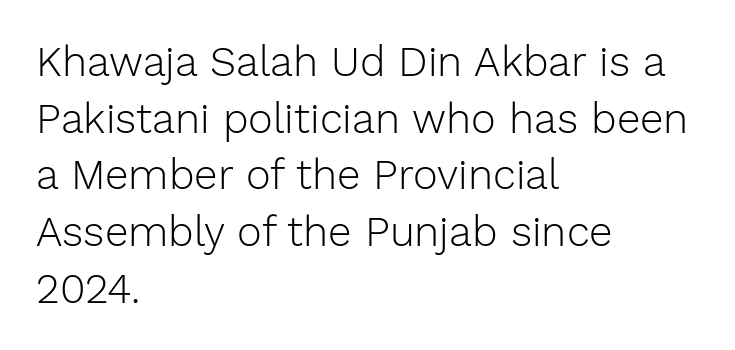
Underlining? Definitely not there. These lines are rendered in a variable-pitch font. Observe the ordinary spacing: letters are neighbours, not strangers. Leading matches the norm, producing a regular column.
